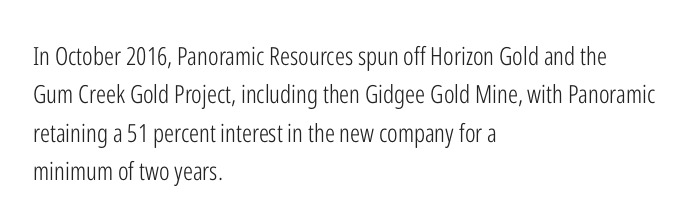
This sample uses an upright cut, with every glyph sitting square on the baseline. The string is rendered with underlining switched off. Tracking value appears to be zero — textbook default spacing. The lines in this sample share a left origin and differ only in where they stop. Vertical spacing — default.
